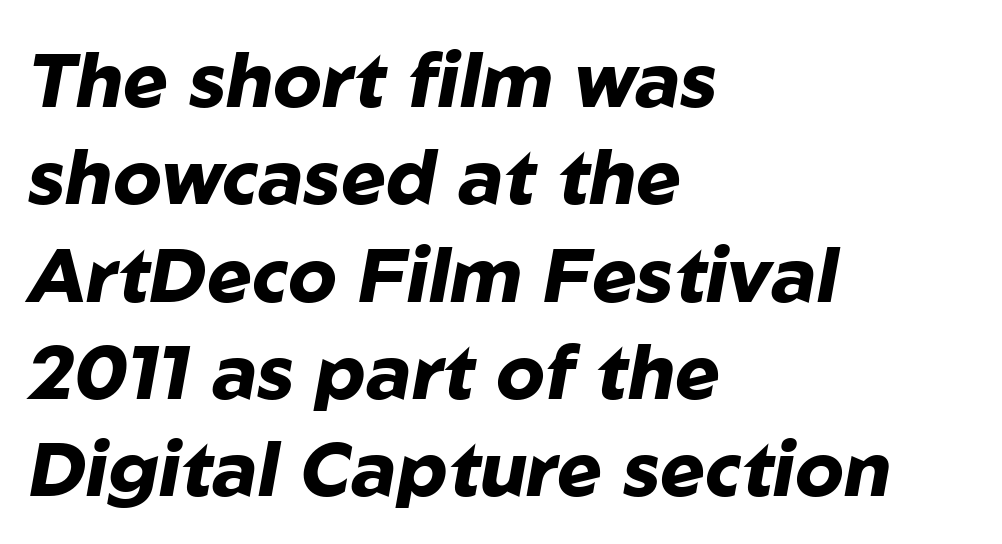
Q: Is the text bold? A: Yes.
Q: Is the text italic (slanted)? A: Yes, it leans right by about 10 degrees.
Q: Is the text underlined? A: No.
Q: How is the paragraph aligned? A: Left-aligned.
Q: Is the spacing between letters normal or unusually wide? A: Normal.
Q: Is the spacing between lines tight, normal or loose? A: Normal.
Q: Width (condensed, normal, or wide)? A: Normal.
Q: Stroke contrast? A: Low.
Q: x-height? A: Medium.
Q: Monospaced? A: No.
